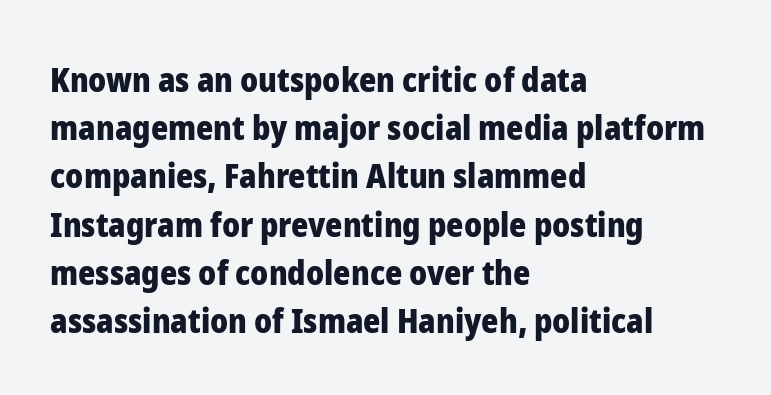
The image shows 33 px heavy sans-serif type, upright; set left-aligned, normal line spacing (1.46x), normal letter spacing, not underlined; low stroke contrast and a medium x-height.
